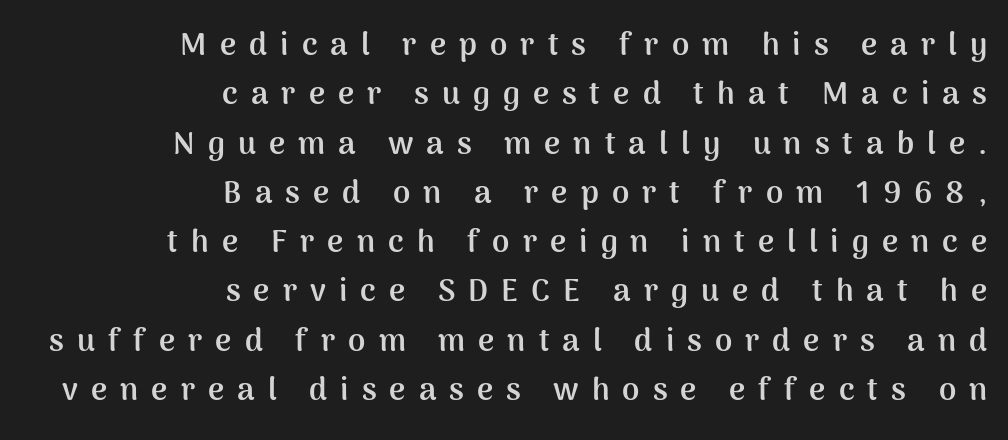
{"serif": "no", "italic": "no", "bold": "yes", "weight": "semibold", "width": "normal", "stroke_contrast": "medium", "x_height": "medium", "monospaced": "no", "underline": "no", "align": "right", "line_spacing": "normal", "line_spacing_ratio": 1.59, "letter_spacing": "wide", "letter_spacing_em": 0.42, "glyph_px": 31}
